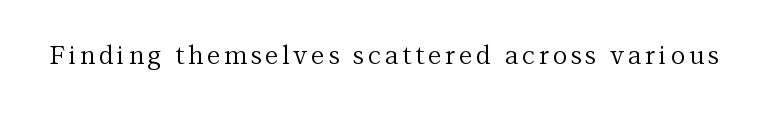
{"italic": "no", "bold": "no", "underline": "no", "glyph_px": 25}
